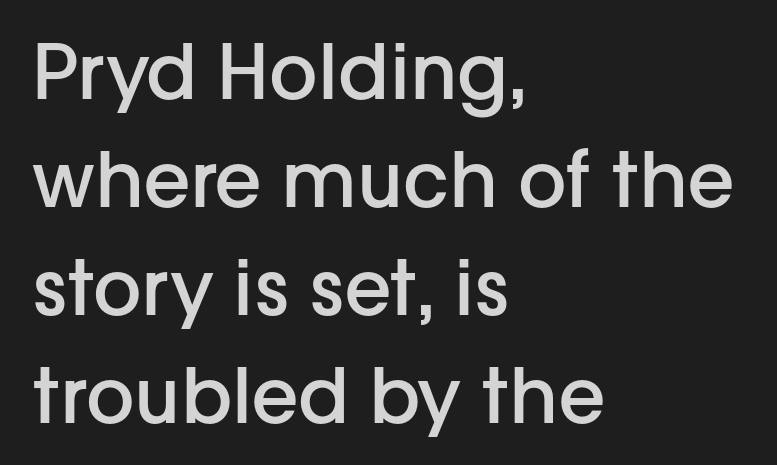
Q: Is the text bold? A: Semi-bold.
Q: Is the text italic (slanted)? A: No, it is upright.
Q: Is the typeface a serif or a sans-serif typeface? A: Sans-serif.
Q: Is the text underlined? A: No.
Q: How is the paragraph aligned? A: Left-aligned.
Q: Is the spacing between letters normal or unusually wide? A: Normal.
Q: Is the spacing between lines tight, normal or loose? A: Normal.
Q: Width (condensed, normal, or wide)? A: Normal.
Q: Stroke contrast? A: Low.
Q: x-height? A: Medium.
Q: Monospaced? A: No.
